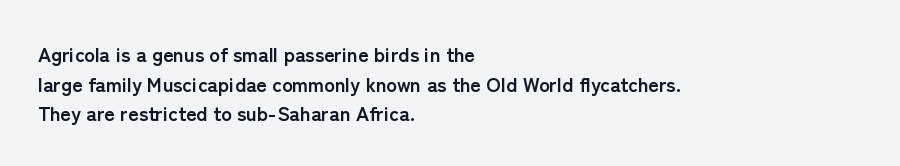
The rendering uses a bold face; every stroke is thick and dark. Compared with a centered layout, this one pins lines to the left instead. Underline: absent. In terms of letterspacing, this is plain default setting. Italic: no, the glyphs are upright roman. How would I describe the line gaps? Plain and ordinary.
